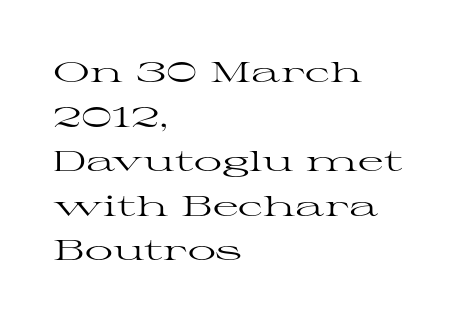
{"serif": "yes", "italic": "no", "bold": "no", "weight": "regular", "width": "wide", "stroke_contrast": "high", "x_height": "medium", "monospaced": "no", "underline": "no", "align": "left", "line_spacing": "normal", "line_spacing_ratio": 1.59, "letter_spacing": "normal", "letter_spacing_em": 0.0, "glyph_px": 28}
